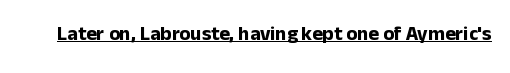
The image shows 20 px bold type, upright; set normal letter spacing, underlined.
